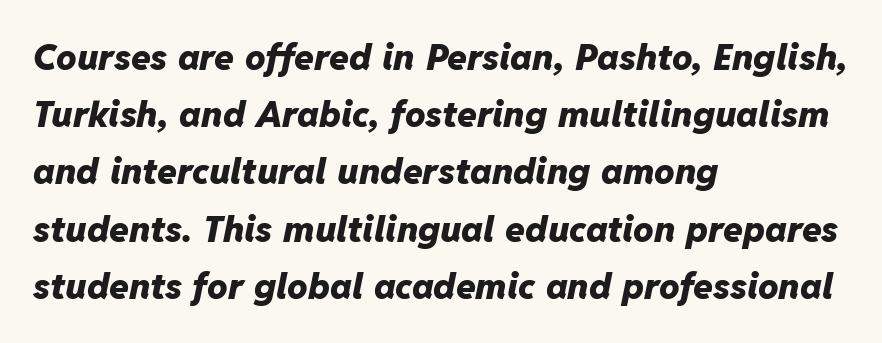
Q: Is the text bold? A: Yes.
Q: Is the text italic (slanted)? A: Yes, it leans right by about 11 degrees.
Q: Is the text underlined? A: No.
Q: How is the paragraph aligned? A: Left-aligned.
Q: Is the spacing between letters normal or unusually wide? A: Normal.
Q: Is the spacing between lines tight, normal or loose? A: Normal.
Q: Width (condensed, normal, or wide)? A: Normal.
Q: Stroke contrast? A: Low.
Q: x-height? A: Medium.
Q: Monospaced? A: No.
